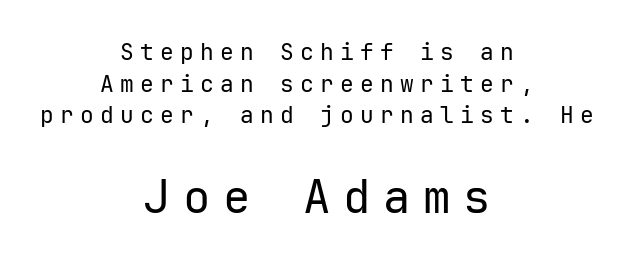
The image shows 46 px regular-weight sans-serif type, upright; set centered, normal line spacing (1.37x), unusually wide letter spacing (+0.27 em), not underlined; the second (bottom) block is 2.0x larger; low stroke contrast and a medium x-height.
